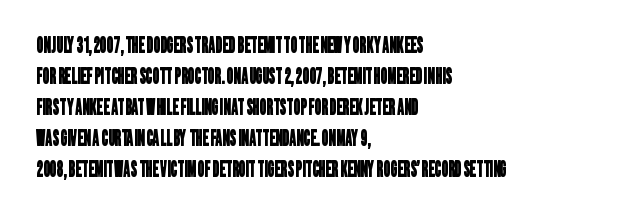
Rule under the text: the space is simply empty. Nobody touched the tracking dial on this one. Successive baselines arrive at the customary interval. Caption: multi-line text, flush left, ragged right.
